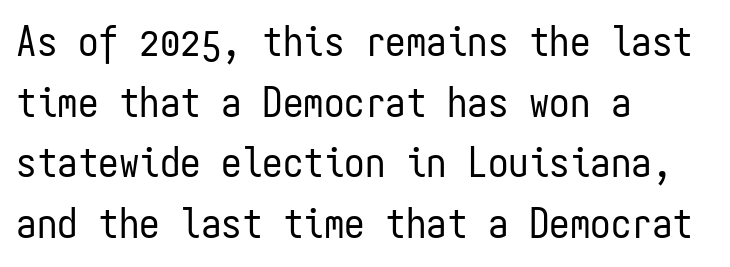
{"serif": "no", "italic": "no", "bold": "no", "weight": "regular", "width": "condensed", "stroke_contrast": "low", "x_height": "medium", "monospaced": "yes", "underline": "no", "align": "left", "line_spacing": "normal", "line_spacing_ratio": 1.48, "letter_spacing": "normal", "letter_spacing_em": 0.0, "glyph_px": 41}
